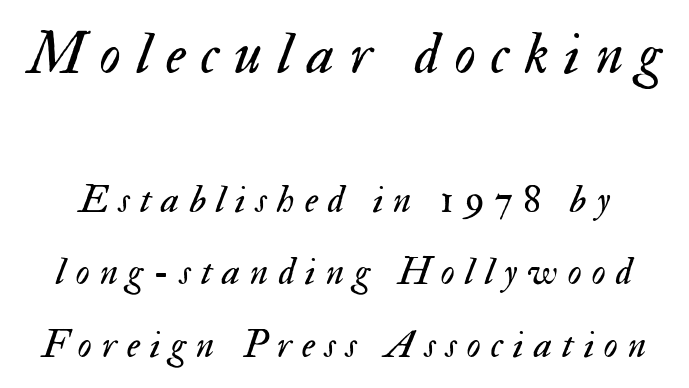
Designer's note — italics engaged. Letter spacing: wide. Weight: in the light-to-regular range. Here the designer chose a conventional face with non-uniform glyph widths. Descenders are the only things crossing below the line. The block sitting higher on the canvas is the one with enlarged characters.
